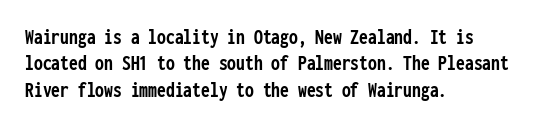
Q: Is the text bold? A: Yes.
Q: Is the text italic (slanted)? A: No, it is upright.
Q: Is the text underlined? A: No.
Q: How is the paragraph aligned? A: Left-aligned.
Q: Is the spacing between letters normal or unusually wide? A: Normal.
